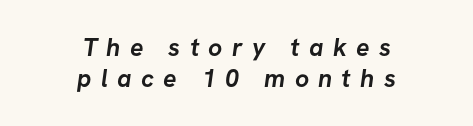
{"bold": "yes", "underline": "no", "align": "center", "line_spacing_ratio": 1.23, "letter_spacing": "wide", "letter_spacing_em": 0.37, "glyph_px": 25}
